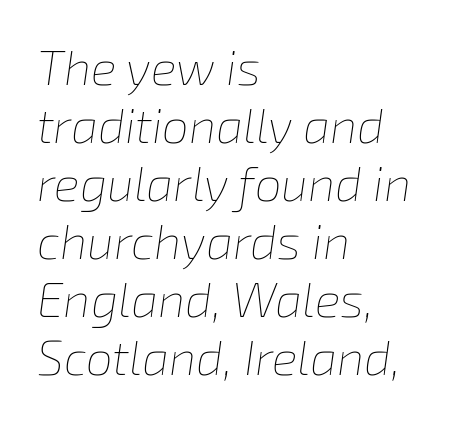
The baseline area is clear. Visually the block forms a straight wall on the left and a jagged coastline on the right. Characters are canted at an angle relative to the baseline's perpendicular. Compared with a typical body face, this is equally light or lighter still.
